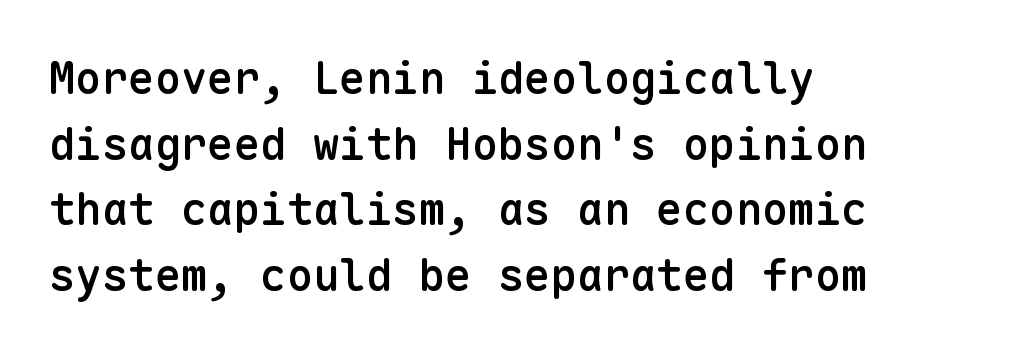
Normally led — the rows are evenly, conventionally spaced. Regarding serifs, this sample does without them. The paragraph shown leans on its left margin. Lines of text with bare space underneath. Spacing verdict: monospaced, one width for all characters.
